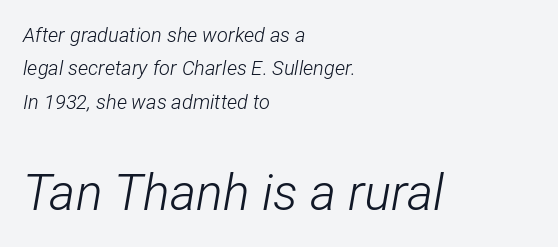
The image shows 50 px light, condensed type, italic (leaning right); set left-aligned, normal line spacing (1.67x), normal letter spacing, not underlined; the second (bottom) block is 2.5x larger; low stroke contrast and a medium x-height.
